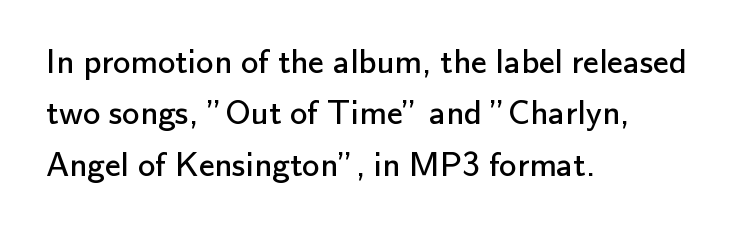
The image shows 35 px regular-weight sans-serif type, upright; set left-aligned, normal line spacing (1.47x), normal letter spacing, not underlined; low stroke contrast and a small x-height.
